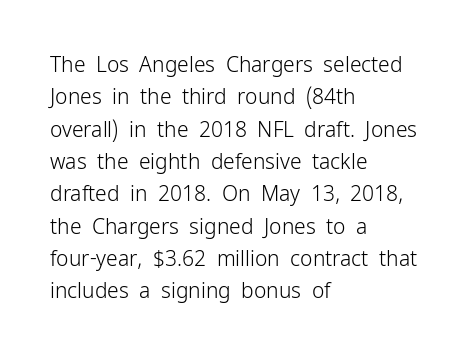
Q: Is the text bold? A: No.
Q: Is the text italic (slanted)? A: No, it is upright.
Q: Is the text underlined? A: No.
Q: How is the paragraph aligned? A: Left-aligned.
Q: Is the spacing between letters normal or unusually wide? A: Normal.
Q: Is the spacing between lines tight, normal or loose? A: Normal.
